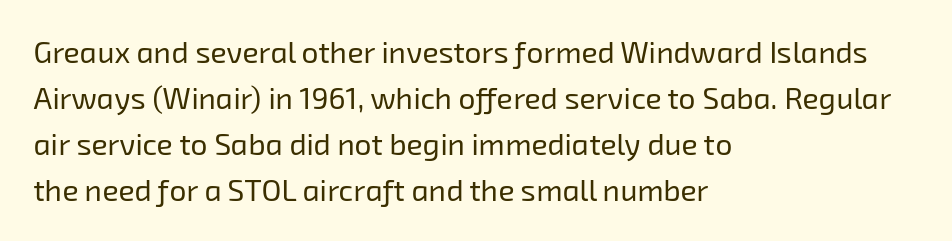
{"serif": "no", "bold": "no", "weight": "regular", "width": "normal", "stroke_contrast": "low", "x_height": "medium", "monospaced": "no", "underline": "no", "align": "left", "line_spacing": "normal", "line_spacing_ratio": 1.53, "letter_spacing": "normal", "letter_spacing_em": 0.0, "glyph_px": 30}
